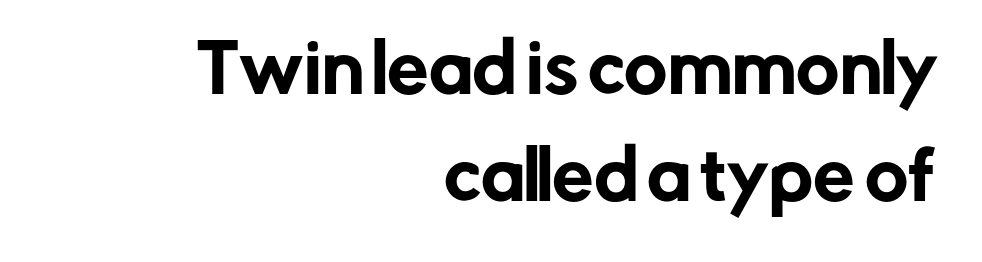
Beneath every word, the page is bare. What kind of face is this? One without serifs — a sans. Words appear dense and cohesive because spacing is normal. Think of a printed novel: that variable character pitch is what you see here.
